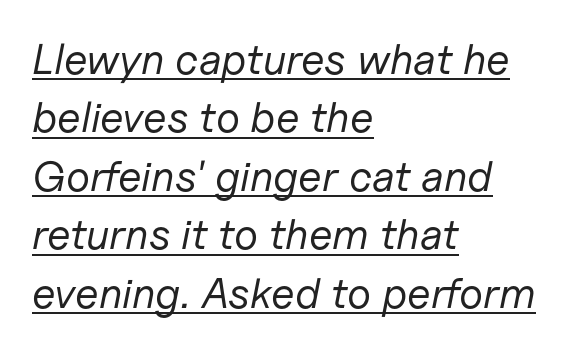
Q: Is the text bold? A: No.
Q: Is the text italic (slanted)? A: Yes, it leans right by about 11 degrees.
Q: Is the text underlined? A: Yes.
Q: How is the paragraph aligned? A: Left-aligned.
Q: Is the spacing between letters normal or unusually wide? A: Normal.
Q: Is the spacing between lines tight, normal or loose? A: Normal.
Q: Width (condensed, normal, or wide)? A: Normal.
Q: Stroke contrast? A: Low.
Q: x-height? A: Medium.
Q: Monospaced? A: No.
